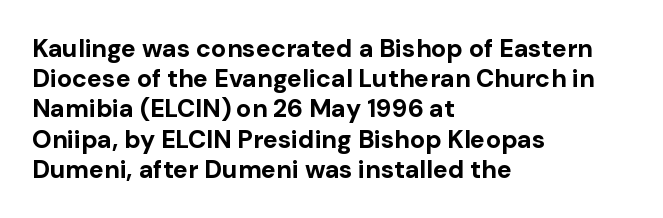
The image shows 25 px bold type, upright; set left-aligned, line spacing 1.21x, normal letter spacing, not underlined.
